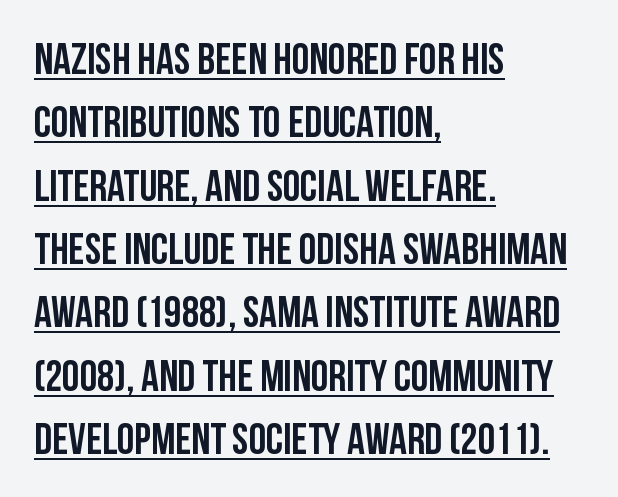
{"serif": "no", "italic": "no", "width": "condensed", "stroke_contrast": "low", "x_height": "large", "monospaced": "no", "underline": "yes", "align": "left", "line_spacing": "normal", "line_spacing_ratio": 1.44, "letter_spacing": "normal", "letter_spacing_em": 0.0, "glyph_px": 44}
